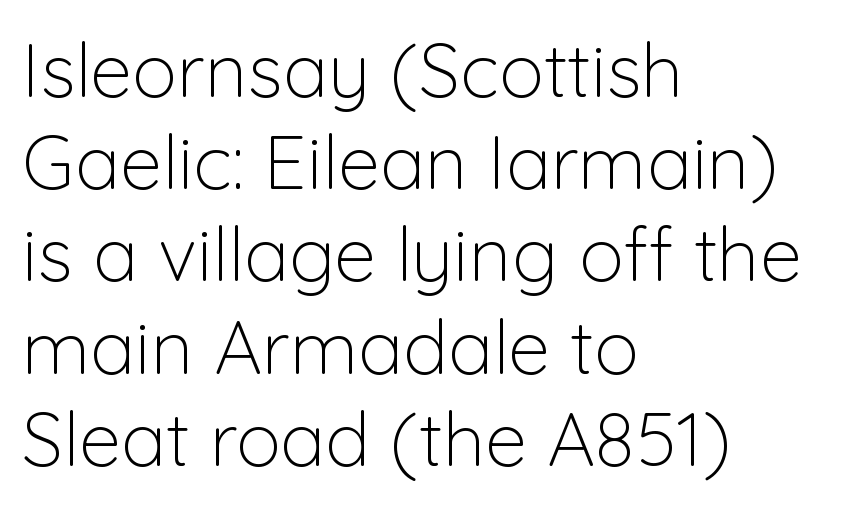
Nothing sits at the stroke ends, so this counts as sans-serif. The typesetting does not lean heavy: it is not bold. A roman cut, with each character standing at attention. Line starts are locked; line ends wander.
